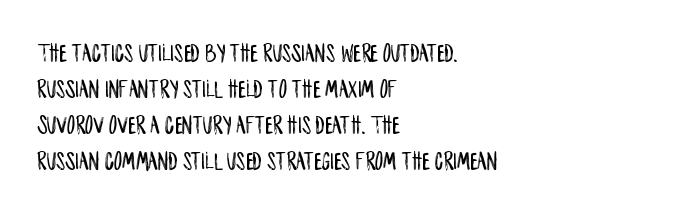
This is roman type, the default non-slanted kind. Standard letterfit; no display-style spreading of the glyphs. Evenly set lines give the paragraph a standard silhouette. The specimen omits any rule beneath the text block's lines. The paragraph shown leans on its left margin.
